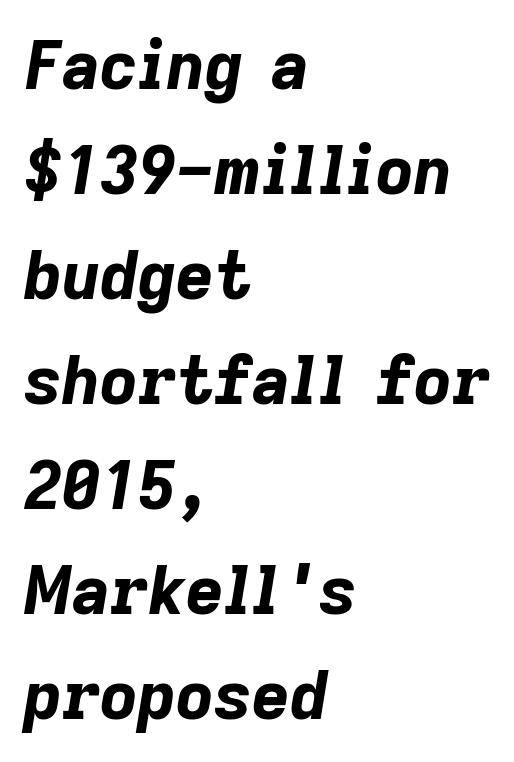
Q: Is the text bold? A: Yes.
Q: Is the text italic (slanted)? A: Yes, it leans right by about 9 degrees.
Q: Is the text underlined? A: No.
Q: How is the paragraph aligned? A: Left-aligned.
Q: Is the spacing between letters normal or unusually wide? A: Normal.
Q: Is the spacing between lines tight, normal or loose? A: Normal.
Q: Width (condensed, normal, or wide)? A: Normal.
Q: Stroke contrast? A: Low.
Q: x-height? A: Medium.
Q: Monospaced? A: No.
